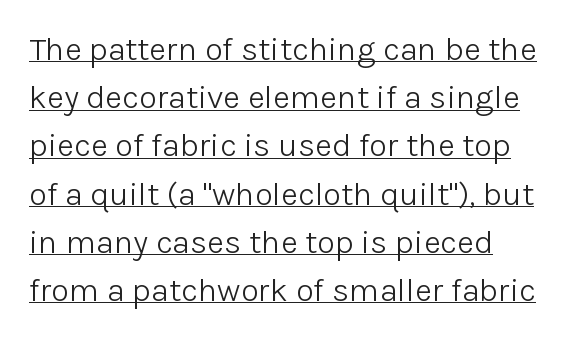
{"serif": "no", "italic": "no", "bold": "no", "weight": "light", "width": "normal", "stroke_contrast": "low", "x_height": "medium", "monospaced": "no", "underline": "yes", "line_spacing": "normal", "line_spacing_ratio": 1.46, "letter_spacing": "normal", "letter_spacing_em": 0.0, "glyph_px": 33}
